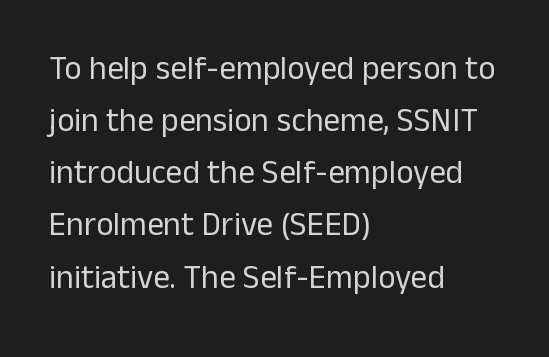
{"serif": "no", "italic": "no", "bold": "no", "weight": "regular", "width": "normal", "stroke_contrast": "low", "x_height": "medium", "monospaced": "no", "underline": "no", "align": "left", "line_spacing": "normal", "line_spacing_ratio": 1.58, "letter_spacing": "normal", "letter_spacing_em": 0.0, "glyph_px": 33}
